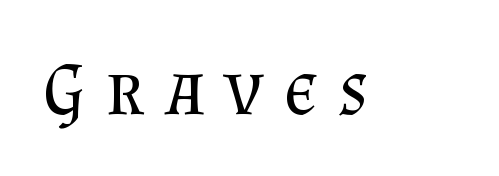
{"serif": "yes", "italic": "no", "bold": "no", "weight": "regular", "width": "normal", "stroke_contrast": "medium", "x_height": "small", "monospaced": "no", "underline": "no", "letter_spacing": "wide", "letter_spacing_em": 0.27, "glyph_px": 75}
